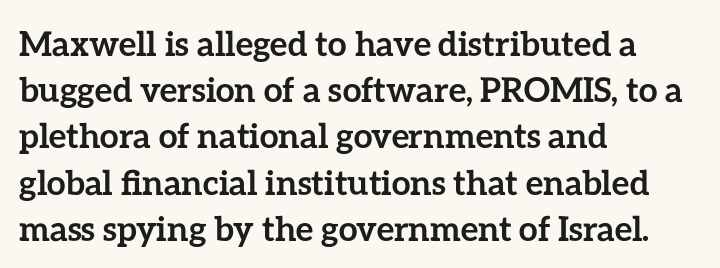
{"italic": "no", "bold": "yes", "weight": "semibold", "width": "normal", "stroke_contrast": "low", "x_height": "medium", "monospaced": "no", "underline": "no", "align": "left", "line_spacing": "normal", "line_spacing_ratio": 1.36, "letter_spacing": "normal", "letter_spacing_em": 0.0, "glyph_px": 34}
